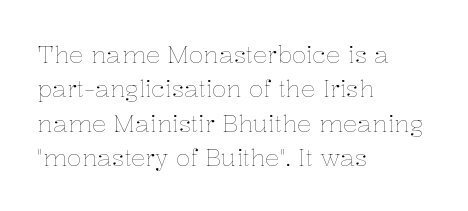
Vertical stems look standard width or narrower in stroke. Default kerning and tracking; the words read as compact shapes. These lines are set flush left with a ragged right edge. The baseline area is clear.
